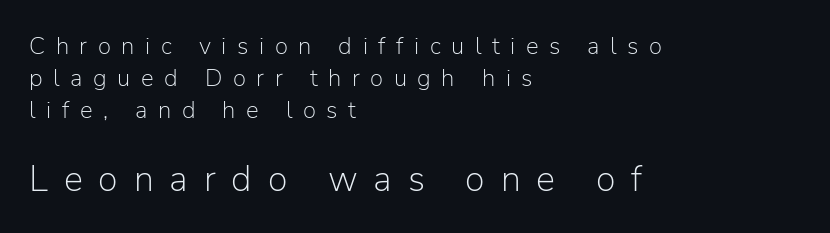
{"serif": "no", "italic": "no", "bold": "no", "weight": "light", "width": "normal", "stroke_contrast": "low", "x_height": "medium", "monospaced": "no", "underline": "no", "align": "left", "line_spacing": "normal", "line_spacing_ratio": 1.33, "letter_spacing": "wide", "letter_spacing_em": 0.44, "larger_block": "second", "size_ratio": 1.5, "glyph_px": 36}
